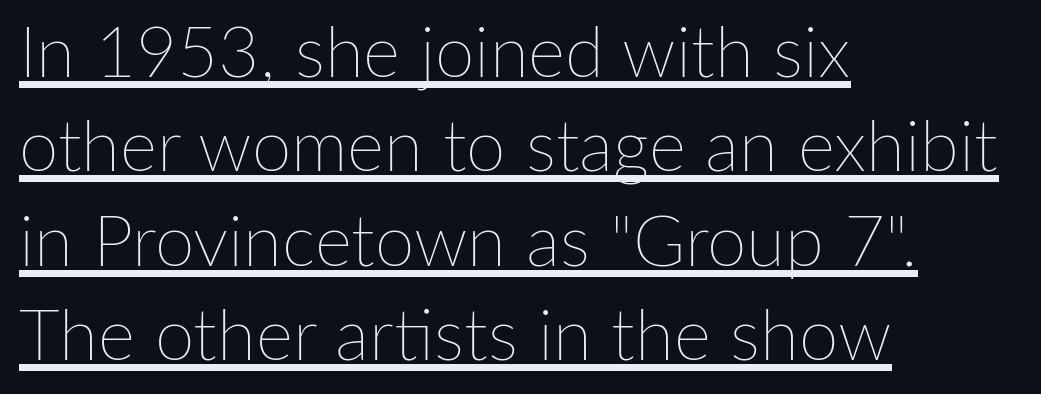
Stem width sits at or under what a default text font uses. You can see a thin bar hugging the bottom of the glyphs. Every row of glyphs begins at an identical x-position on the left. Evenly set lines give the paragraph a standard silhouette.
